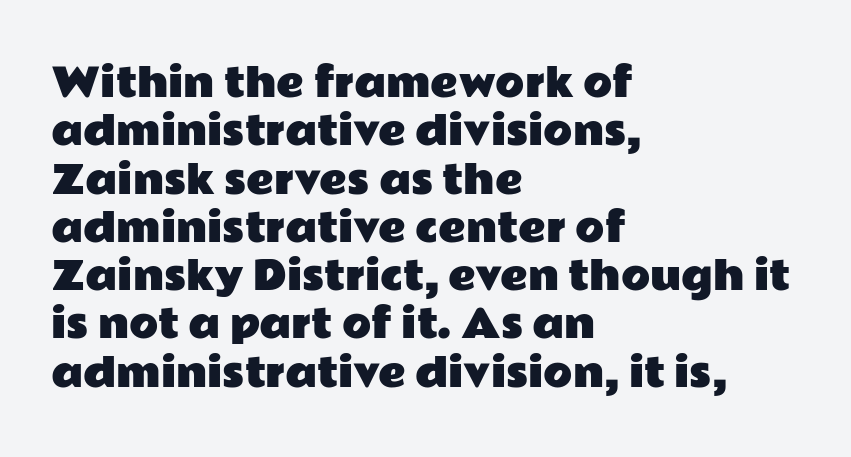
Q: Is the text italic (slanted)? A: No, it is upright.
Q: Is the typeface a serif or a sans-serif typeface? A: Sans-serif.
Q: Is the text underlined? A: No.
Q: How is the paragraph aligned? A: Left-aligned.
Q: Is the spacing between letters normal or unusually wide? A: Normal.
Q: Is the spacing between lines tight, normal or loose? A: Normal.
Q: Width (condensed, normal, or wide)? A: Wide.
Q: Stroke contrast? A: Low.
Q: x-height? A: Medium.
Q: Monospaced? A: No.
